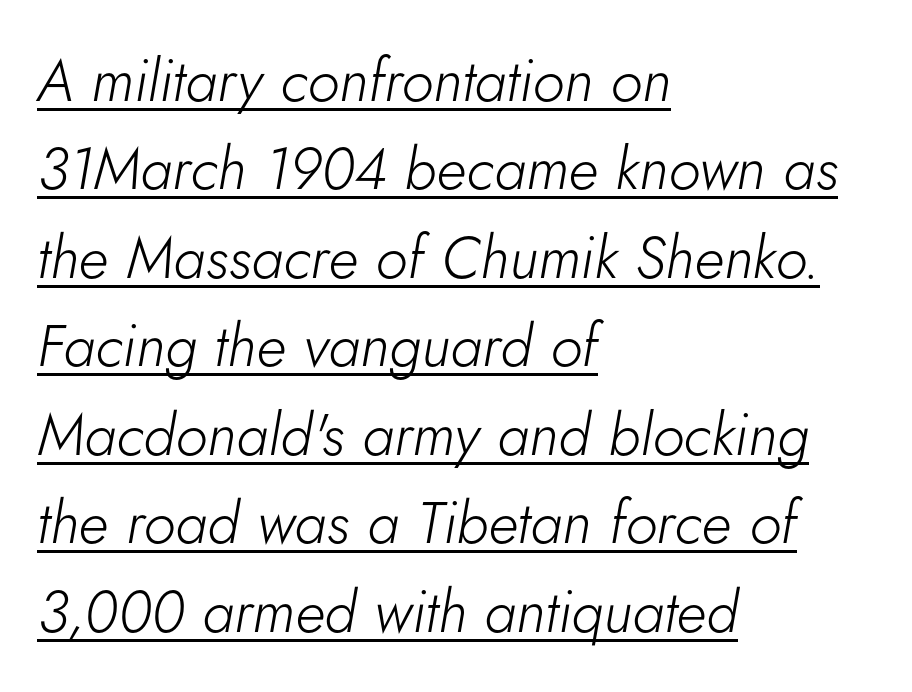
{"italic": "yes", "lean": "right", "slant_degrees": 5, "bold": "no", "weight": "light", "width": "normal", "stroke_contrast": "low", "x_height": "small", "monospaced": "no", "underline": "yes", "align": "left", "line_spacing": "normal", "line_spacing_ratio": 1.5, "letter_spacing": "normal", "letter_spacing_em": 0.0, "glyph_px": 59}
